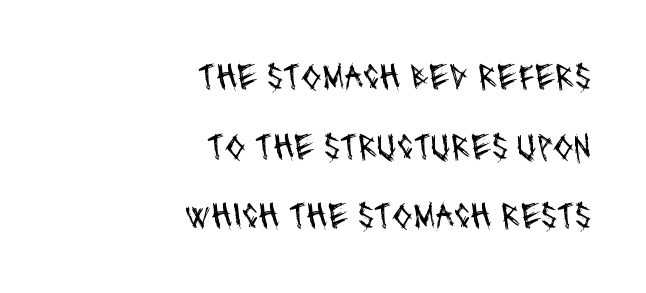
{"serif": "no", "bold": "no", "weight": "regular", "width": "condensed", "stroke_contrast": "medium", "x_height": "large", "monospaced": "no", "underline": "no", "align": "right", "line_spacing_ratio": 1.88, "letter_spacing": "normal", "letter_spacing_em": 0.0, "glyph_px": 37}
